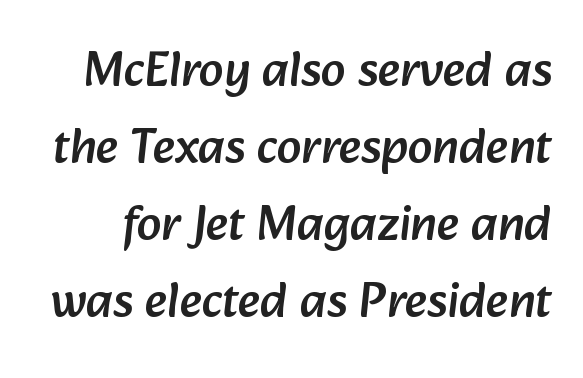
Q: Is the typeface a serif or a sans-serif typeface? A: Sans-serif.
Q: Is the text underlined? A: No.
Q: Is the spacing between letters normal or unusually wide? A: Normal.
Q: Is the spacing between lines tight, normal or loose? A: Normal.
Q: Width (condensed, normal, or wide)? A: Normal.
Q: Stroke contrast? A: Low.
Q: x-height? A: Medium.
Q: Monospaced? A: No.
